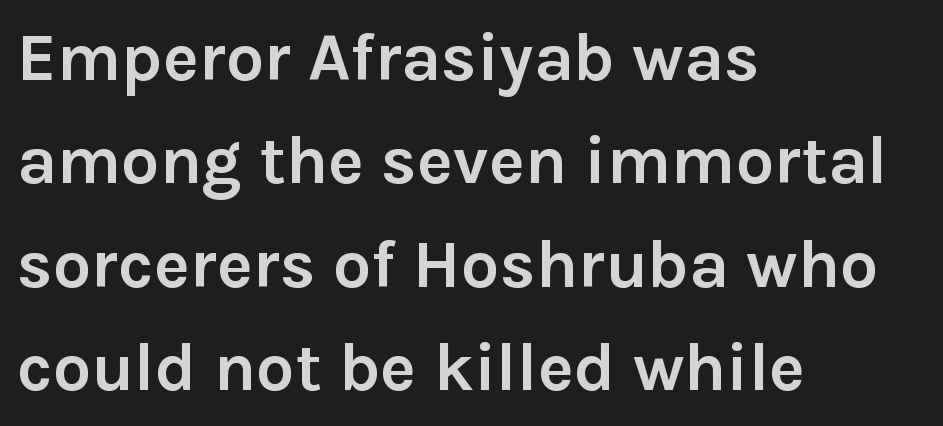
Q: Is the text bold? A: Yes.
Q: Is the text italic (slanted)? A: No, it is upright.
Q: Is the typeface a serif or a sans-serif typeface? A: Sans-serif.
Q: Is the text underlined? A: No.
Q: How is the paragraph aligned? A: Left-aligned.
Q: Is the spacing between letters normal or unusually wide? A: Normal.
Q: Is the spacing between lines tight, normal or loose? A: Normal.
Q: Width (condensed, normal, or wide)? A: Normal.
Q: Stroke contrast? A: Low.
Q: x-height? A: Medium.
Q: Monospaced? A: No.
